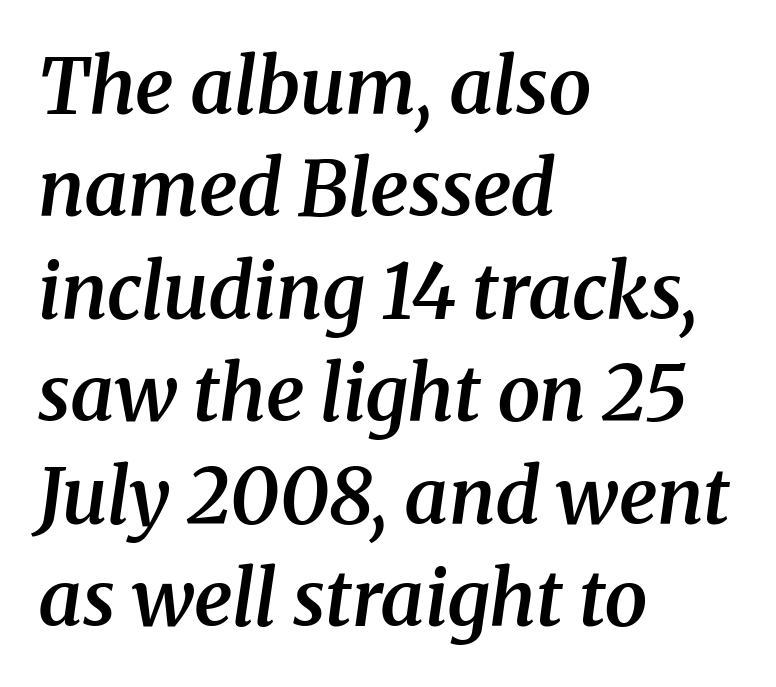
Regarding leading, the lines here are spaced in the standard way. The strokes are fattened partway — semibold, not bold. To sum up the face: it has serifs. The space beneath each line is pristine and unruled.
